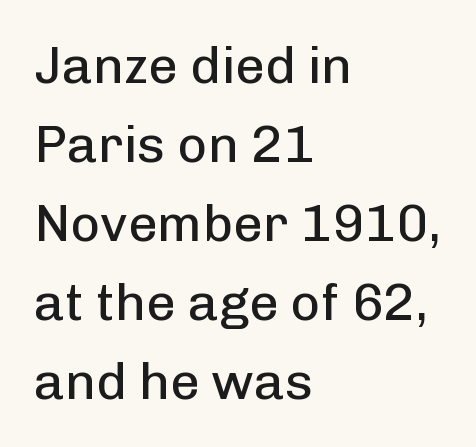
{"serif": "no", "italic": "no", "bold": "no", "weight": "regular", "width": "normal", "stroke_contrast": "low", "x_height": "medium", "monospaced": "no", "underline": "no", "align": "left", "line_spacing": "normal", "line_spacing_ratio": 1.52, "letter_spacing": "normal", "letter_spacing_em": 0.0, "glyph_px": 52}
